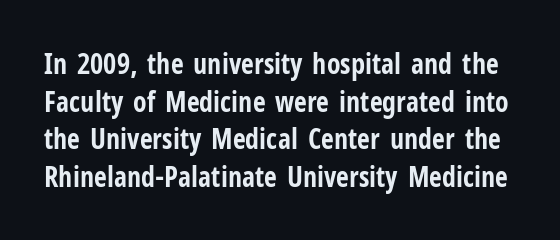
{"serif": "no", "italic": "no", "bold": "yes", "weight": "bold", "width": "condensed", "stroke_contrast": "low", "x_height": "medium", "monospaced": "no", "underline": "no", "line_spacing": "normal", "line_spacing_ratio": 1.34, "letter_spacing": "normal", "letter_spacing_em": 0.0, "glyph_px": 28}
